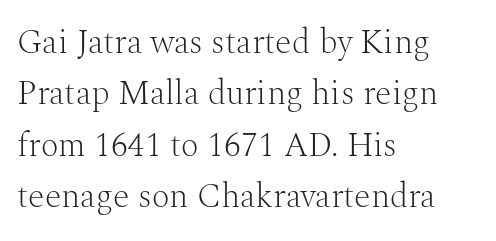
The passage shown stacks its lines at a standard gap. Spacing verdict: proportional, widths tailored to each character. Honestly, there is no underline to notice here at all. The characters are drawn with everyday or finer stroke widths.
